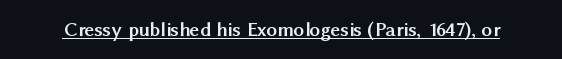
Emphasis is given by a line drawn under the lettering. Weight: bold. Honestly, the letter spacing is just normal — you wouldn't notice it. Is there any slant? The stems are plumb.
